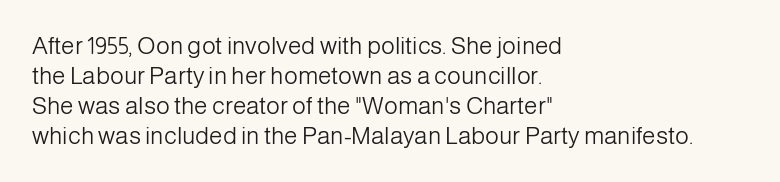
Honestly, there is no underline to notice here at all. The font's upright variant was chosen for this text. Horizontally, the lines are justified to the leading edge only. Bold? No — there's no thickening of the strokes.
